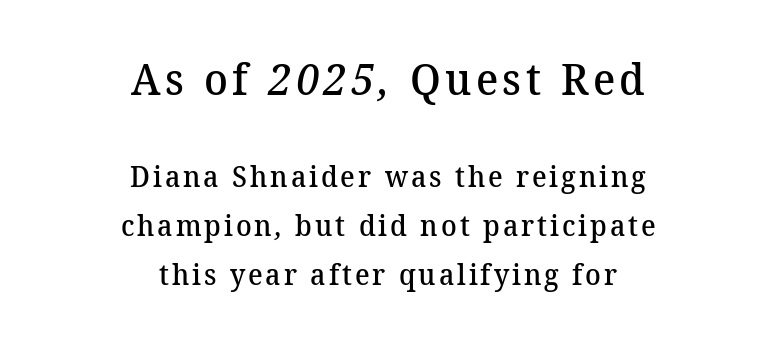
Q: Is the text bold? A: Semi-bold.
Q: Is the typeface a serif or a sans-serif typeface? A: Serif.
Q: Is the text underlined? A: No.
Q: How is the paragraph aligned? A: Centered.
Q: Is the spacing between lines tight, normal or loose? A: Normal.
Q: Which block of text is set in a larger size, the first (top) or the second (bottom)? A: The first (top) one.
Q: Width (condensed, normal, or wide)? A: Normal.
Q: Stroke contrast? A: Medium.
Q: x-height? A: Medium.
Q: Monospaced? A: No.
